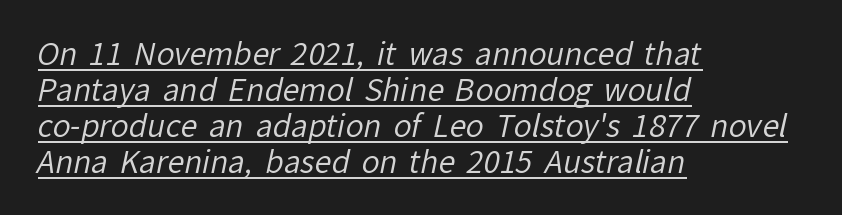
The image shows 30 px regular-weight sans-serif type; set left-aligned, line spacing 1.2x, normal letter spacing, underlined; low stroke contrast and a medium x-height.
